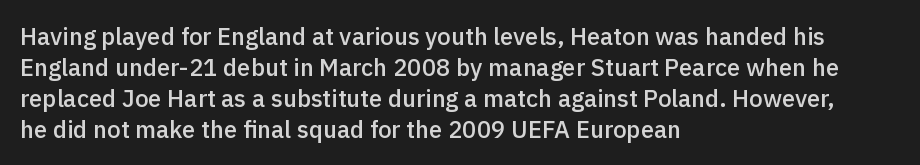
Q: Is the text bold? A: Semi-bold.
Q: Is the text italic (slanted)? A: No, it is upright.
Q: Is the text underlined? A: No.
Q: How is the paragraph aligned? A: Left-aligned.
Q: Is the spacing between letters normal or unusually wide? A: Normal.
Q: Is the spacing between lines tight, normal or loose? A: Normal.
